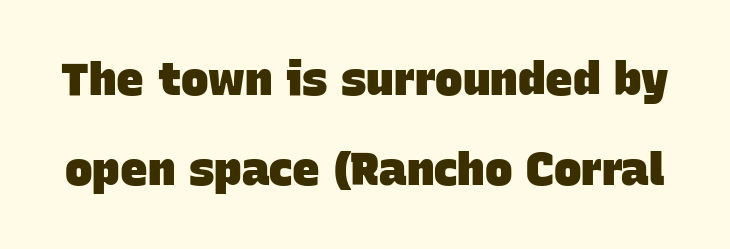
{"serif": "no", "bold": "yes", "weight": "heavy", "width": "normal", "stroke_contrast": "low", "x_height": "large", "monospaced": "no", "underline": "no", "line_spacing": "loose", "line_spacing_ratio": 1.96, "letter_spacing": "normal", "letter_spacing_em": 0.0, "glyph_px": 46}
